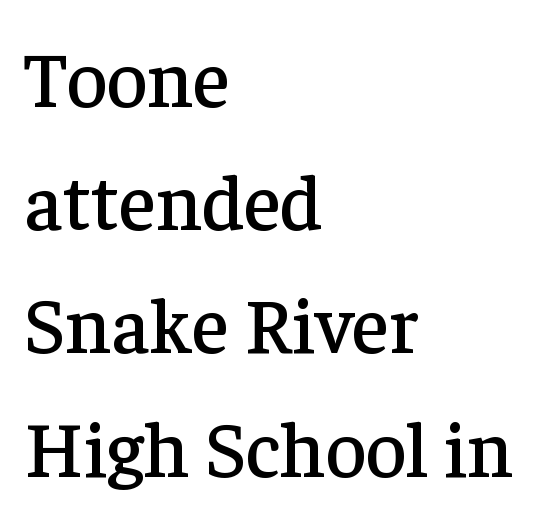
{"serif": "yes", "italic": "no", "width": "normal", "stroke_contrast": "low", "x_height": "medium", "monospaced": "no", "underline": "no", "align": "left", "line_spacing": "normal", "line_spacing_ratio": 1.56, "letter_spacing": "normal", "letter_spacing_em": 0.0, "glyph_px": 79}
